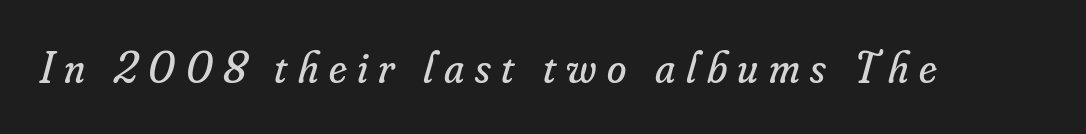
The image shows 44 px regular-weight serif type, italic (leaning right); set unusually wide letter spacing (+0.24 em), not underlined; low stroke contrast and a small x-height.
